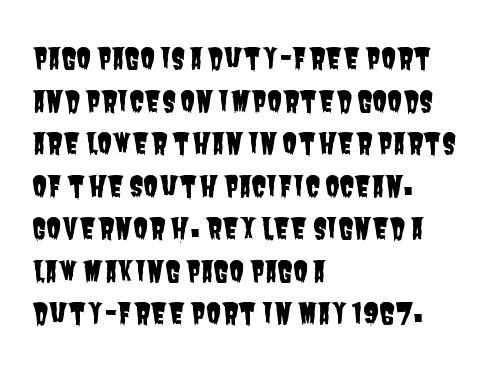
This sample has the flowing, uneven cadence of proportional lettering. I'd call this a sans setting — the letters go barefoot. Plain, unruled lines of type. Casual observation: everything's shoved over to the left.
